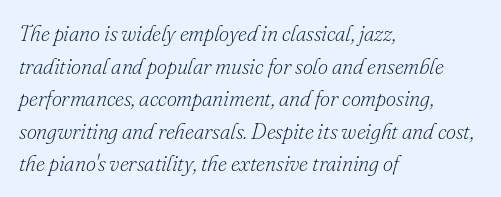
The image shows 22 px text type, italic (leaning right); set left-aligned, normal line spacing (1.48x), normal letter spacing, not underlined.
